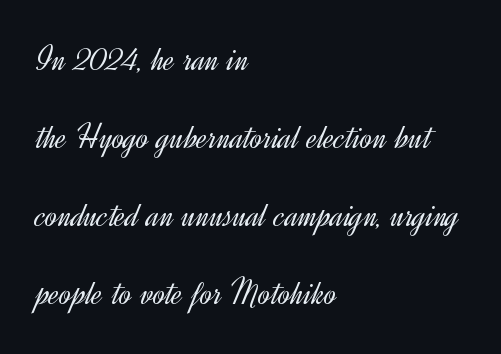
{"serif": "no", "bold": "no", "weight": "light", "width": "normal", "x_height": "small", "monospaced": "no", "underline": "no", "align": "left", "line_spacing": "loose", "line_spacing_ratio": 2.17, "letter_spacing": "normal", "letter_spacing_em": 0.0, "glyph_px": 36}
